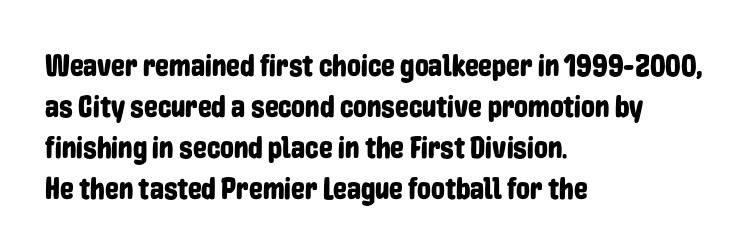
The image shows 31 px condensed sans-serif type, upright; set left-aligned, normal line spacing (1.32x), normal letter spacing, not underlined; low stroke contrast and a medium x-height.
